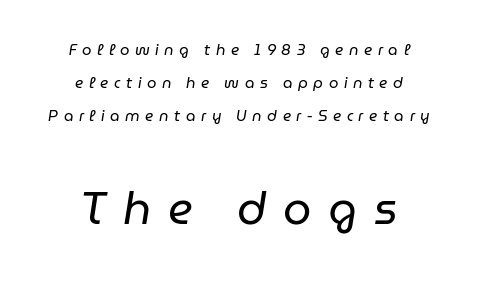
The image shows 45 px regular-weight type, italic (leaning right); set centered, loose line spacing (2.19x), unusually wide letter spacing (+0.37 em), not underlined; the second (bottom) block is 3.0x larger; low stroke contrast and a medium x-height.
